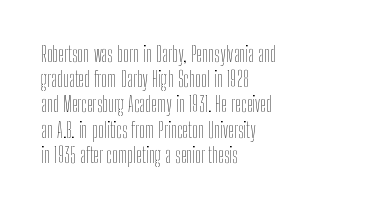
The image shows 21 px text type, upright; set left-aligned, line spacing 1.2x, normal letter spacing, not underlined.
